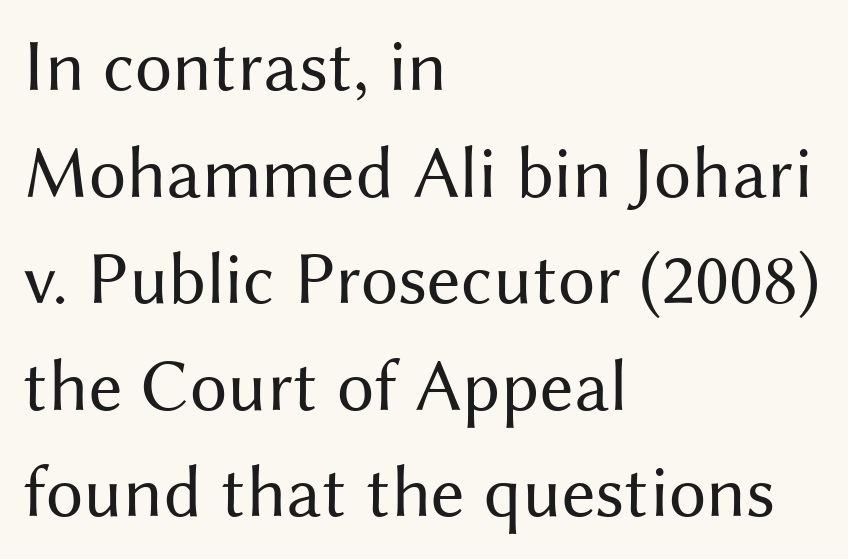
The image shows 74 px regular-weight sans-serif type, upright; set left-aligned, normal line spacing (1.44x), normal letter spacing, not underlined; medium stroke contrast and a medium x-height.
